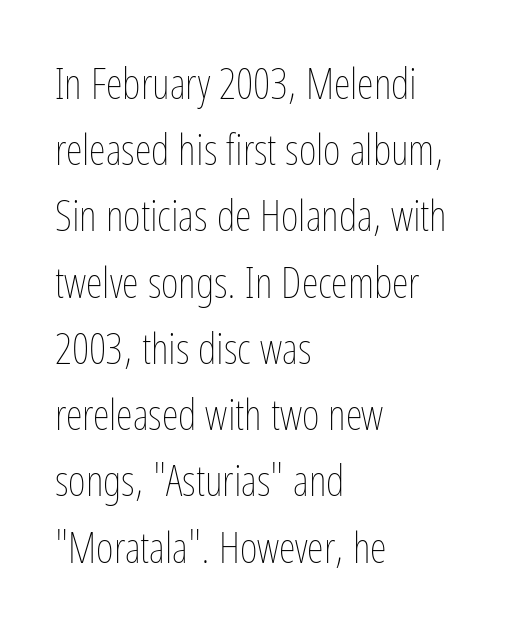
{"italic": "no", "bold": "no", "weight": "thin", "width": "condensed", "stroke_contrast": "low", "x_height": "medium", "monospaced": "no", "underline": "no", "align": "left", "line_spacing": "normal", "line_spacing_ratio": 1.54, "letter_spacing": "normal", "letter_spacing_em": 0.0, "glyph_px": 43}
